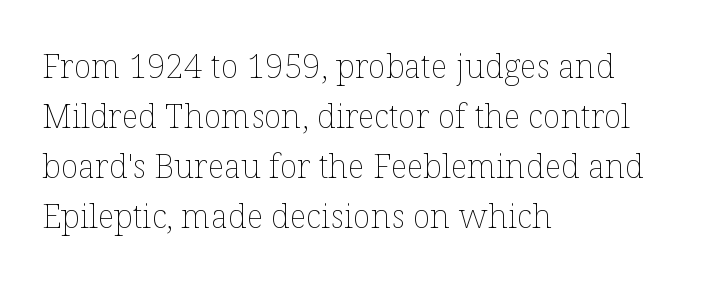
Q: Is the text bold? A: No.
Q: Is the text italic (slanted)? A: No, it is upright.
Q: Is the text underlined? A: No.
Q: How is the paragraph aligned? A: Left-aligned.
Q: Is the spacing between letters normal or unusually wide? A: Normal.
Q: Is the spacing between lines tight, normal or loose? A: Normal.
Q: Width (condensed, normal, or wide)? A: Normal.
Q: Stroke contrast? A: Low.
Q: x-height? A: Medium.
Q: Monospaced? A: No.
